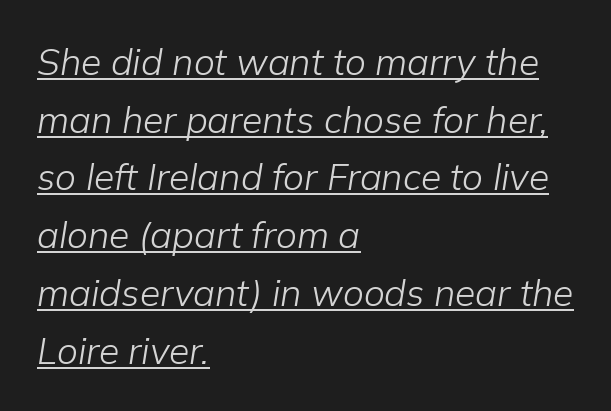
The letters advance in unequal steps, a hallmark of proportional type. One glance says typical: line gaps are just what's usual. Stems and bowls with no extra thickness — not bold. The font's italic variant was chosen for this text.
